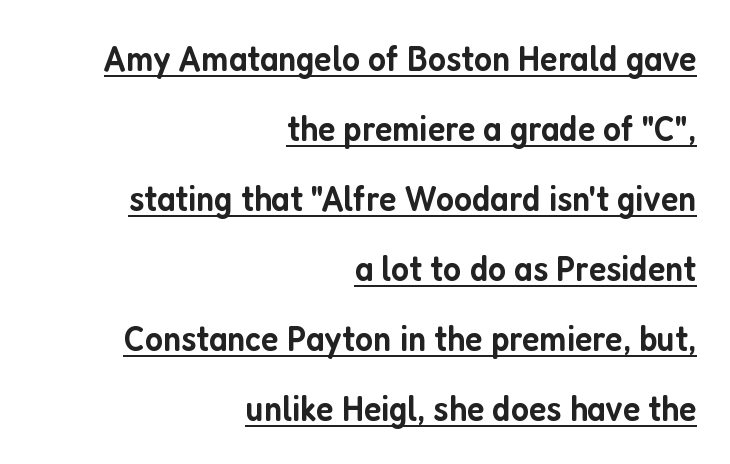
The image shows 37 px semibold, condensed sans-serif type, upright; set right-aligned, line spacing 1.89x, normal letter spacing, underlined; low stroke contrast and a medium x-height.
